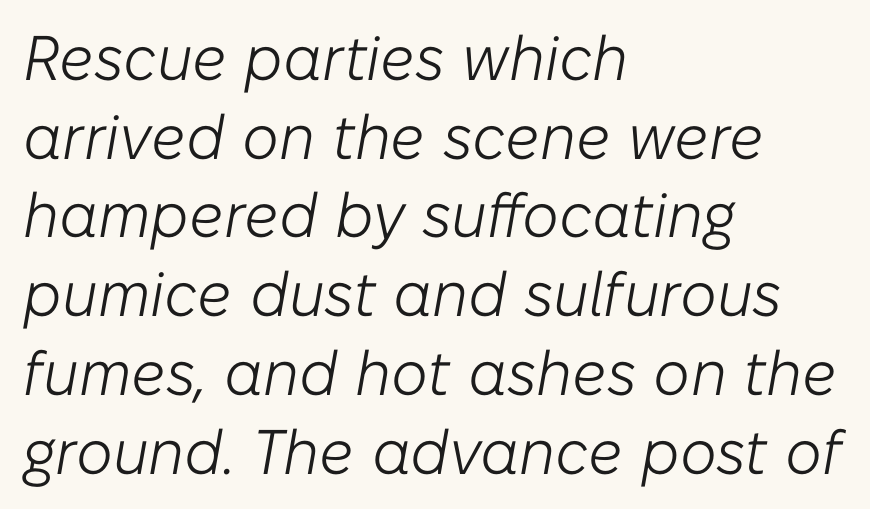
Letter spacing: default. The space directly below the letters is spotless. The rows are spaced the way most documents space them. Where is the straight margin? On the left. Looks like regular typesetting: each glyph gets only the width it needs. Looking at the ascenders, they clearly lean.
